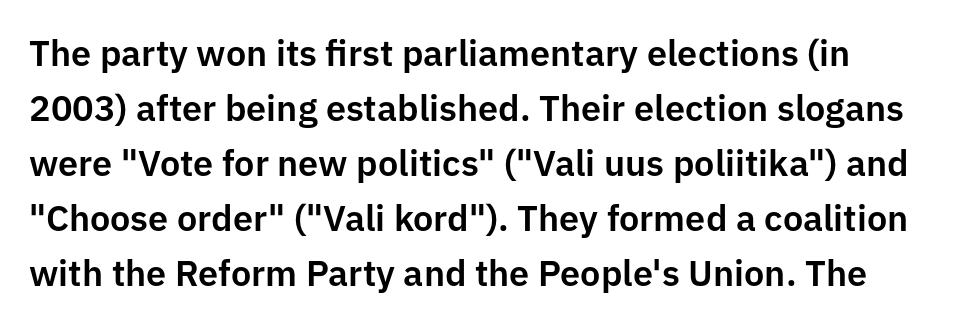
The image shows 36 px sans-serif type, upright; set normal line spacing (1.53x), normal letter spacing, not underlined; low stroke contrast and a medium x-height.
